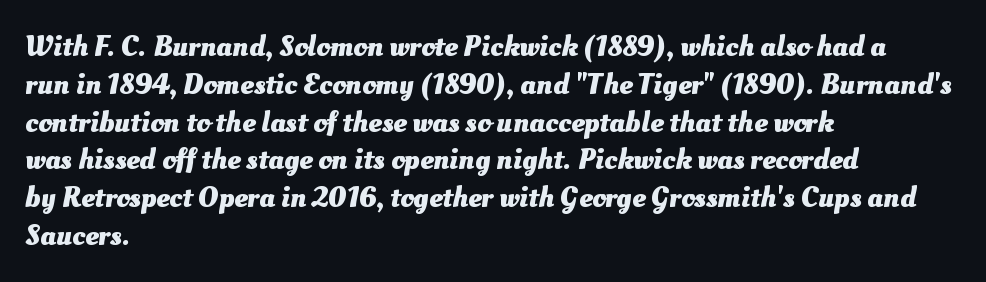
The glyphs have the mass of a bold cut. The space beneath each line is pristine and unruled. Compared with typical body copy, the letter spacing here is the same. The passage is arranged the way most books set body copy — flush left.
